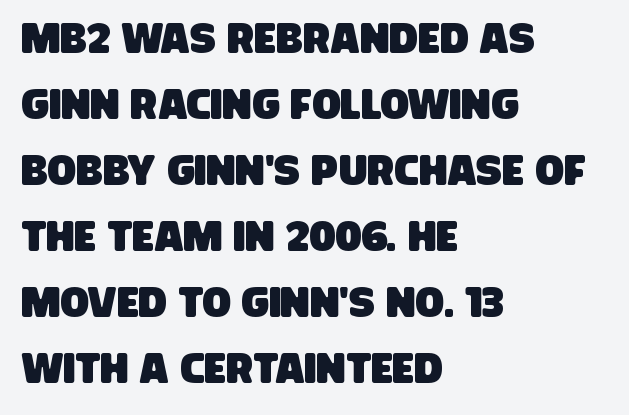
To sum up the face: it is a sans, with no serifs. The face used here is rendered with its standard letterfit. Check the space under the baseline: it is left empty. This rendering uses left alignment, leaving the right contour irregular. Each new line begins a customary step beneath the previous one. Proportional: the letters do not fall into vertical columns.
